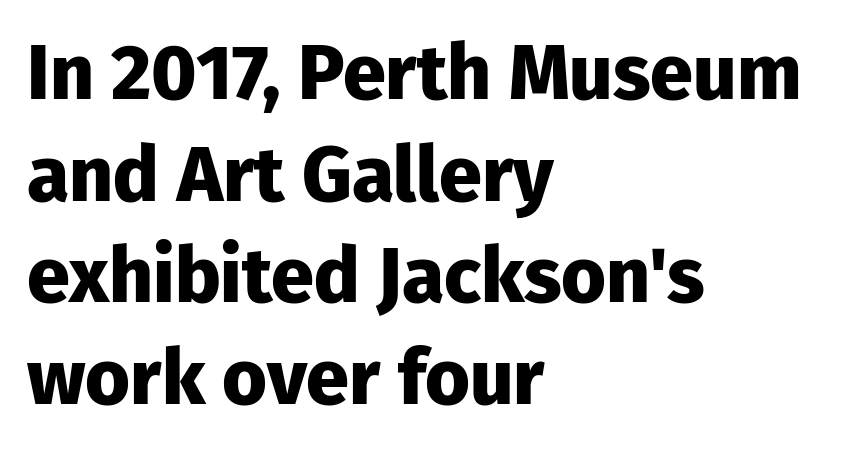
Q: Is the text bold? A: Yes.
Q: Is the text italic (slanted)? A: No, it is upright.
Q: Is the typeface a serif or a sans-serif typeface? A: Sans-serif.
Q: Is the text underlined? A: No.
Q: How is the paragraph aligned? A: Left-aligned.
Q: Is the spacing between letters normal or unusually wide? A: Normal.
Q: Is the spacing between lines tight, normal or loose? A: Normal.
Q: Width (condensed, normal, or wide)? A: Normal.
Q: Stroke contrast? A: Low.
Q: x-height? A: Medium.
Q: Monospaced? A: No.
